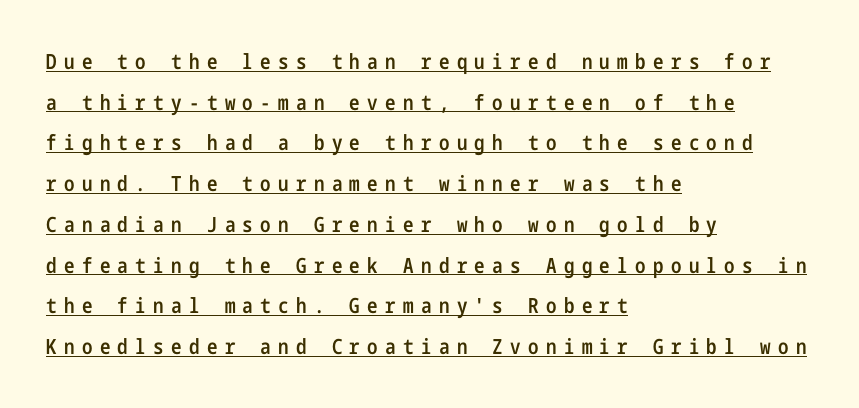
{"italic": "no", "bold": "semi", "underline": "yes", "align": "left", "line_spacing": "loose", "line_spacing_ratio": 1.94, "letter_spacing": "wide", "letter_spacing_em": 0.35, "glyph_px": 21}
